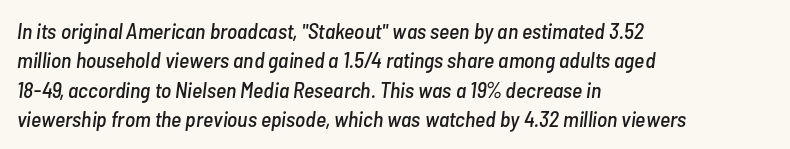
Students, observe: this is what conventionally led text looks like. Does the lettering tilt? It does — this is italic. Short note: letters normally spaced. Does the copy run flush right? No — it runs flush left. Underline: absent.
